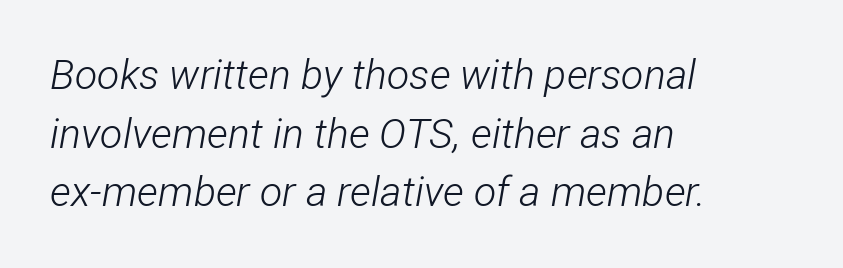
Q: Is the text bold? A: No.
Q: Is the text italic (slanted)? A: Yes, it leans right by about 12 degrees.
Q: Is the text underlined? A: No.
Q: How is the paragraph aligned? A: Left-aligned.
Q: Is the spacing between letters normal or unusually wide? A: Normal.
Q: Is the spacing between lines tight, normal or loose? A: Normal.
Q: Width (condensed, normal, or wide)? A: Condensed.
Q: Stroke contrast? A: Low.
Q: x-height? A: Medium.
Q: Monospaced? A: No.
